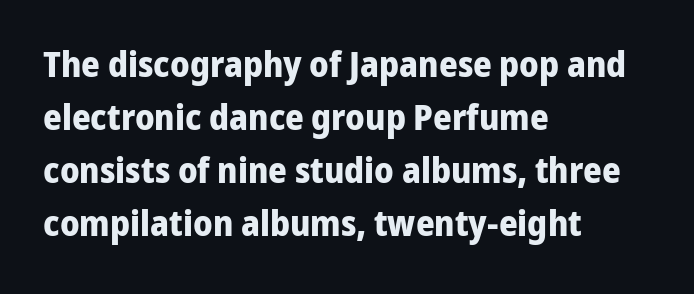
The image shows 36 px bold sans-serif type, upright; set left-aligned, normal line spacing (1.47x), normal letter spacing, not underlined; low stroke contrast and a medium x-height.
